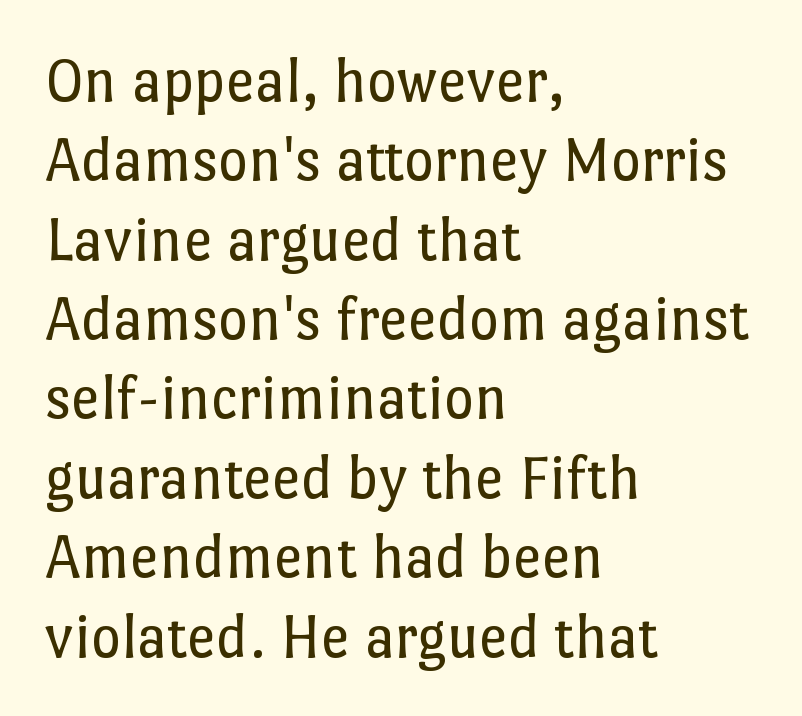
{"italic": "no", "bold": "no", "weight": "regular", "width": "normal", "stroke_contrast": "low", "x_height": "medium", "monospaced": "no", "underline": "no", "align": "left", "line_spacing_ratio": 1.24, "letter_spacing": "normal", "letter_spacing_em": 0.0, "glyph_px": 64}
